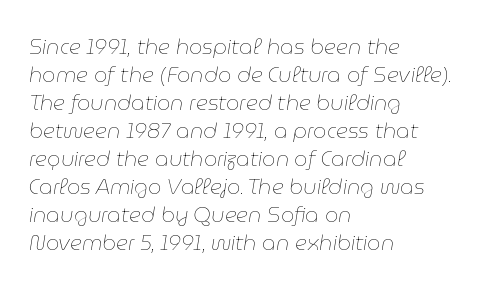
Q: Is the text bold? A: No.
Q: Is the text italic (slanted)? A: Yes, it leans right by about 9 degrees.
Q: Is the text underlined? A: No.
Q: How is the paragraph aligned? A: Left-aligned.
Q: Is the spacing between letters normal or unusually wide? A: Normal.
Q: Is the spacing between lines tight, normal or loose? A: Normal.
